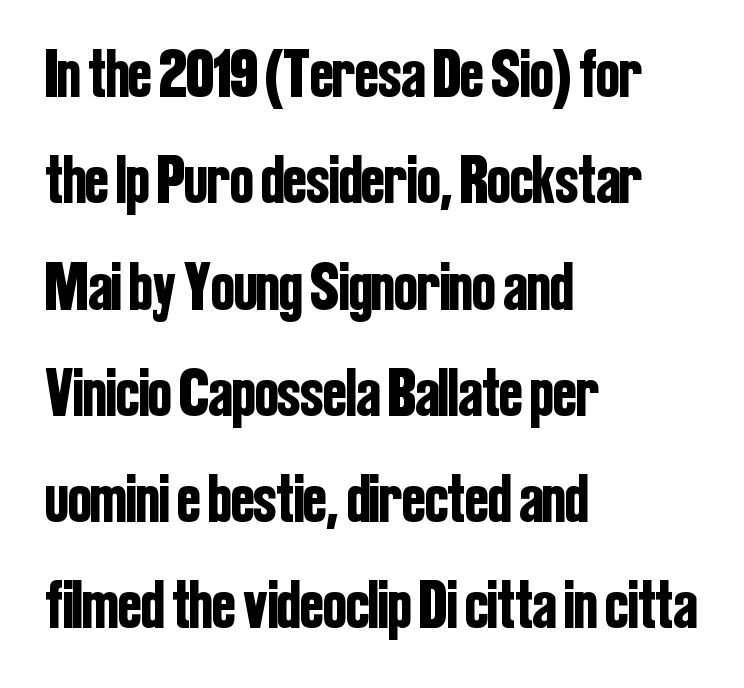
{"serif": "no", "italic": "no", "width": "condensed", "stroke_contrast": "low", "x_height": "medium", "monospaced": "no", "underline": "no", "align": "left", "line_spacing": "normal", "line_spacing_ratio": 1.54, "letter_spacing": "normal", "letter_spacing_em": 0.0, "glyph_px": 69}
